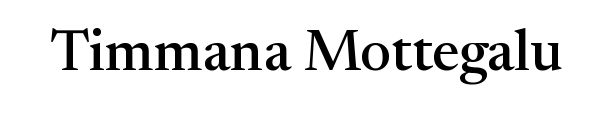
{"serif": "yes", "italic": "no", "width": "normal", "stroke_contrast": "medium", "x_height": "medium", "monospaced": "no", "underline": "no", "letter_spacing": "normal", "letter_spacing_em": 0.0, "glyph_px": 58}
